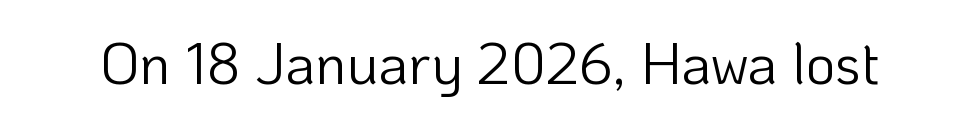
{"serif": "no", "italic": "no", "bold": "no", "weight": "light", "width": "normal", "stroke_contrast": "low", "x_height": "medium", "monospaced": "no", "underline": "no", "letter_spacing": "normal", "letter_spacing_em": 0.0, "glyph_px": 58}
